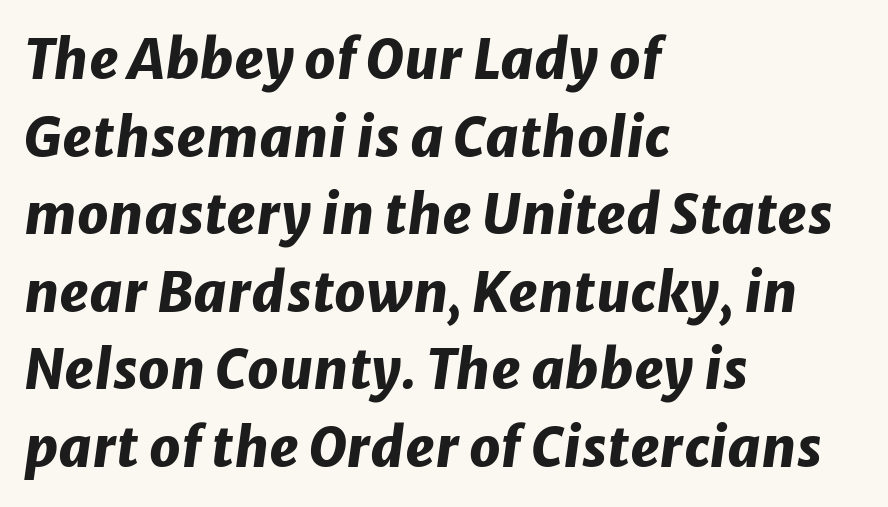
What's the leading like? Ordinary, nothing unusual. The rendering uses natural spacing where letterforms have individual widths. The glyphs look as if they've been sheared to an angle. The space directly below the letters is spotless.
